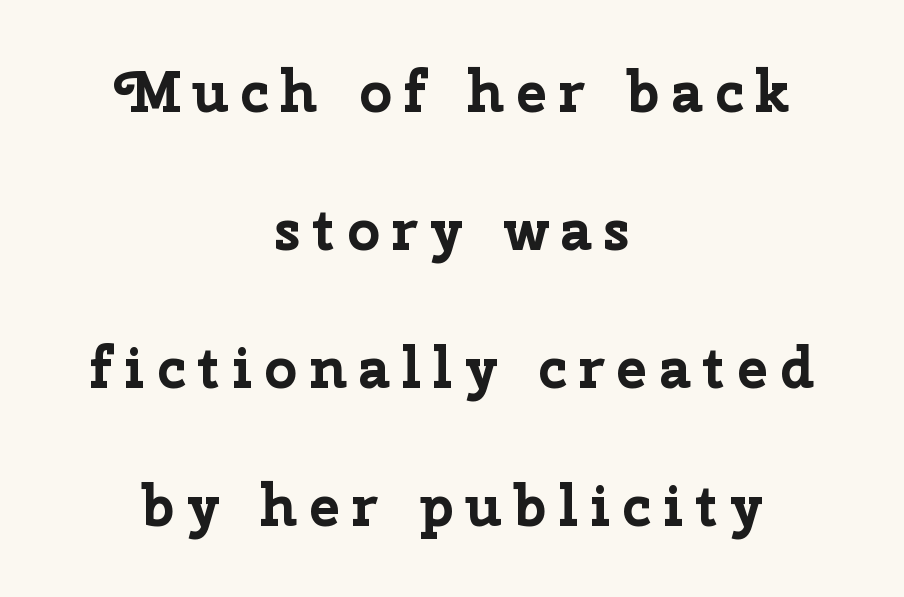
Someone cranked the tracking dial way up on this one. This is heavy type, rendered in bold. The whitespace from short lines is split evenly between both sides. The zone under the glyphs is completely vacant. In terms of letterform style, serifs are entirely absent. Think of a printed novel: that variable character pitch is what you see here.
